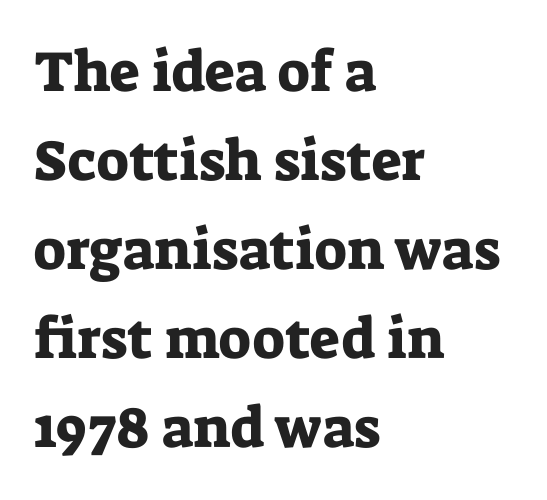
Q: Is the text italic (slanted)? A: No, it is upright.
Q: Is the typeface a serif or a sans-serif typeface? A: Serif.
Q: Is the text underlined? A: No.
Q: How is the paragraph aligned? A: Left-aligned.
Q: Is the spacing between letters normal or unusually wide? A: Normal.
Q: Is the spacing between lines tight, normal or loose? A: Normal.
Q: Width (condensed, normal, or wide)? A: Normal.
Q: Stroke contrast? A: Low.
Q: x-height? A: Medium.
Q: Monospaced? A: No.
